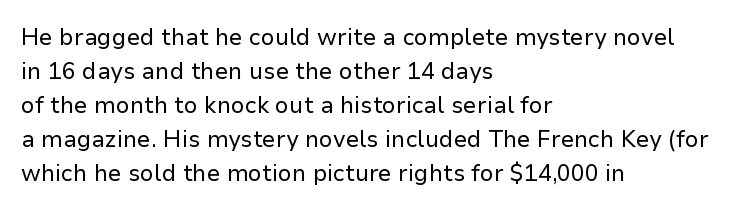
Q: Is the text bold? A: No.
Q: Is the text italic (slanted)? A: No, it is upright.
Q: Is the text underlined? A: No.
Q: How is the paragraph aligned? A: Left-aligned.
Q: Is the spacing between letters normal or unusually wide? A: Normal.
Q: Is the spacing between lines tight, normal or loose? A: Normal.
